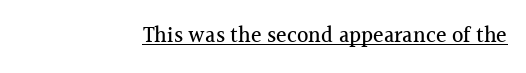
Q: Is the text italic (slanted)? A: No, it is upright.
Q: Is the text underlined? A: Yes.
Q: How is the paragraph aligned? A: Right-aligned.
Q: Is the spacing between letters normal or unusually wide? A: Normal.
